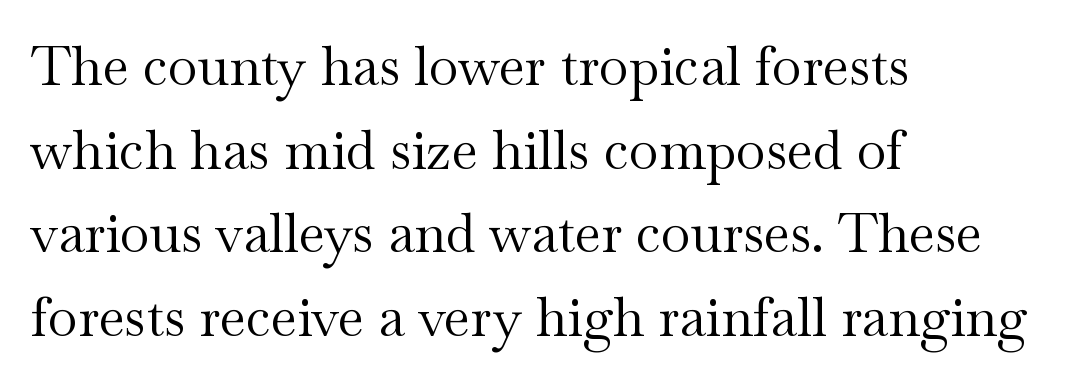
Q: Is the text bold? A: No.
Q: Is the text italic (slanted)? A: No, it is upright.
Q: Is the typeface a serif or a sans-serif typeface? A: Serif.
Q: Is the text underlined? A: No.
Q: How is the paragraph aligned? A: Left-aligned.
Q: Is the spacing between letters normal or unusually wide? A: Normal.
Q: Is the spacing between lines tight, normal or loose? A: Normal.
Q: Width (condensed, normal, or wide)? A: Wide.
Q: Stroke contrast? A: Medium.
Q: x-height? A: Small.
Q: Monospaced? A: No.
